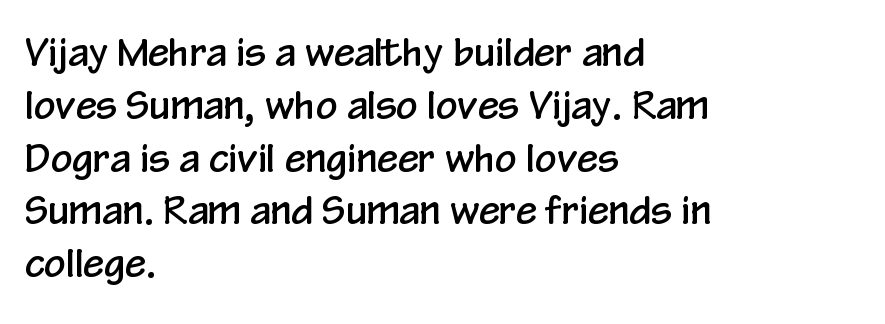
{"serif": "no", "italic": "no", "width": "condensed", "stroke_contrast": "low", "x_height": "medium", "monospaced": "no", "underline": "no", "align": "left", "line_spacing": "normal", "line_spacing_ratio": 1.39, "letter_spacing": "normal", "letter_spacing_em": 0.0, "glyph_px": 38}
